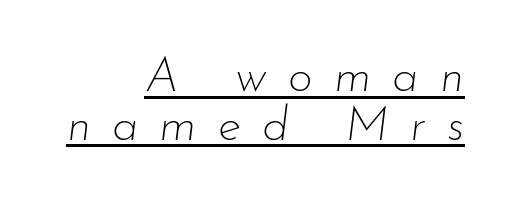
The image shows 48 px thin type, italic (leaning right); set right-aligned, tight line spacing (1.02x), unusually wide letter spacing (+0.44 em), underlined; low stroke contrast and a small x-height.
